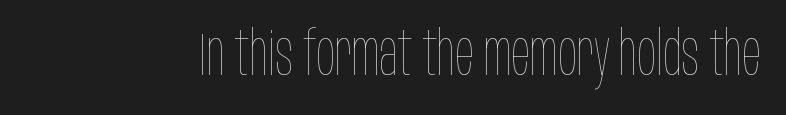
{"italic": "no", "bold": "no", "weight": "thin", "width": "condensed", "stroke_contrast": "low", "x_height": "large", "monospaced": "no", "underline": "no", "letter_spacing": "normal", "letter_spacing_em": 0.0, "glyph_px": 62}
